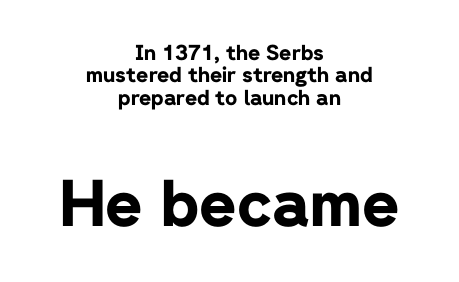
On the weight axis this lands at bold, roughly 700. The second block has been scaled up relative to the first. This rendering features lettering with no underline. The compositor balanced each line on the midline. The gaps between neighbouring characters are ordinary and unremarkable. Horizontal bands of white between lines are thin slivers.
